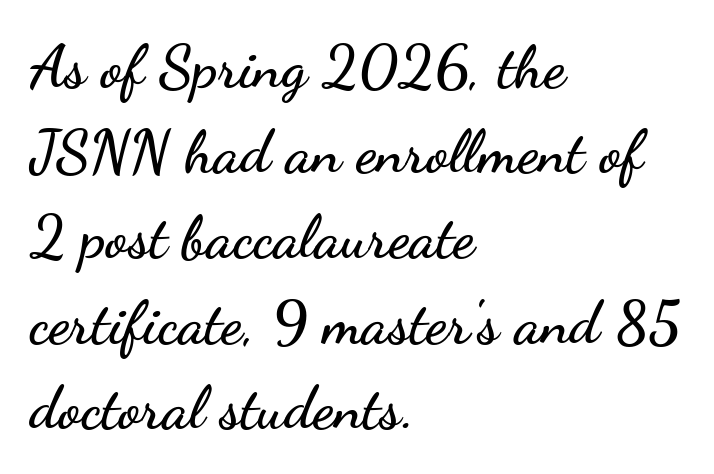
The image shows 60 px wide sans-serif type; set left-aligned, normal line spacing (1.42x), normal letter spacing, not underlined; low stroke contrast and a small x-height.
